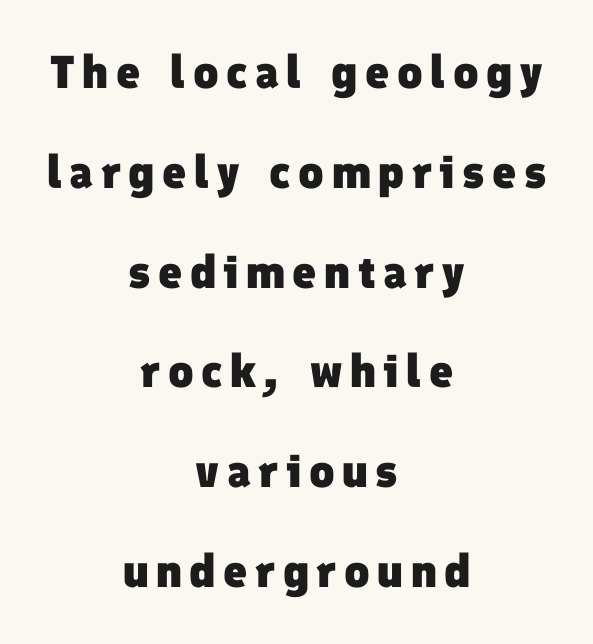
The face used here is proportionally spaced, like ordinary book or web type. A great deal of white space separates one row of letters from the next. Are there feet on the stems? There aren't — it's a sans. Descenders are the only things crossing below the line. Visually the block forms a symmetrical silhouette, jagged on both flanks.
